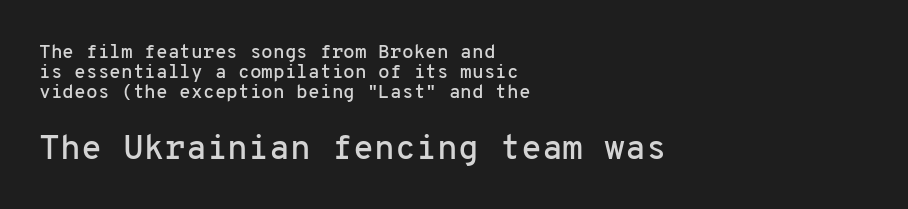
{"serif": "no", "italic": "no", "width": "normal", "stroke_contrast": "low", "x_height": "medium", "monospaced": "yes", "underline": "no", "align": "left", "line_spacing": "tight", "line_spacing_ratio": 1.04, "letter_spacing": "normal", "letter_spacing_em": 0.0, "larger_block": "second", "size_ratio": 1.79, "glyph_px": 34}
